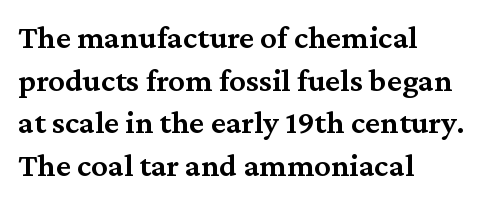
Q: Is the text bold? A: Semi-bold.
Q: Is the text italic (slanted)? A: No, it is upright.
Q: Is the typeface a serif or a sans-serif typeface? A: Serif.
Q: Is the text underlined? A: No.
Q: How is the paragraph aligned? A: Left-aligned.
Q: Is the spacing between letters normal or unusually wide? A: Normal.
Q: Is the spacing between lines tight, normal or loose? A: Normal.
Q: Width (condensed, normal, or wide)? A: Normal.
Q: Stroke contrast? A: Medium.
Q: x-height? A: Medium.
Q: Monospaced? A: No.
